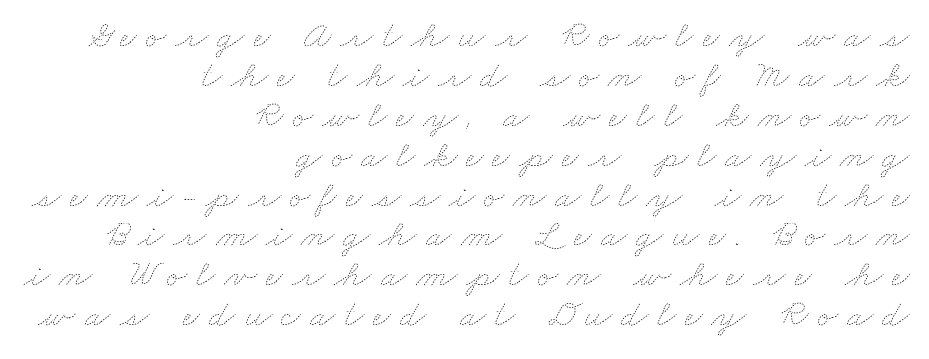
Reading down the block, your eye finds every line finishing at a fixed right position. The weight tops out at a normal text grade. Words float on clear page, feet unadorned. Closely set lines give the paragraph a compact silhouette. Short note: letters widely spaced. You could not count columns in this text — the font is proportionally spaced.
